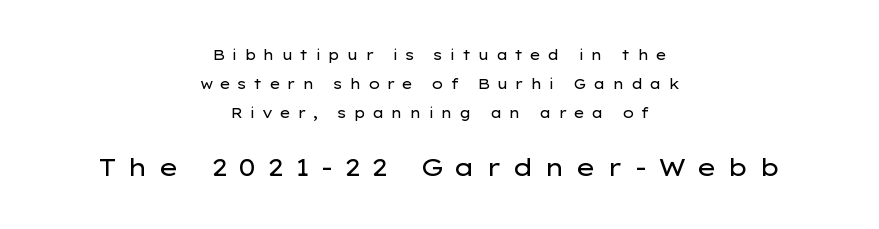
{"italic": "no", "bold": "no", "underline": "no", "align": "center", "line_spacing": "loose", "line_spacing_ratio": 2.07, "letter_spacing": "wide", "letter_spacing_em": 0.44, "larger_block": "second", "size_ratio": 1.71, "glyph_px": 24}
